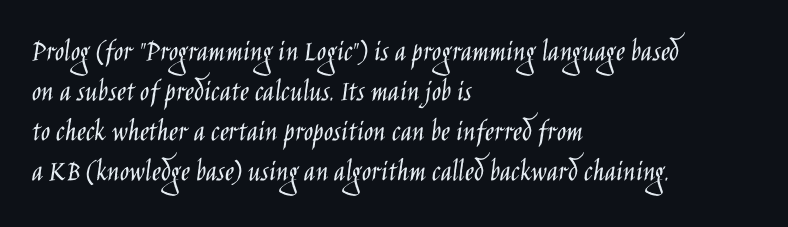
{"serif": "no", "bold": "no", "weight": "light", "width": "condensed", "stroke_contrast": "low", "x_height": "large", "monospaced": "no", "underline": "no", "align": "left", "line_spacing": "normal", "line_spacing_ratio": 1.29, "letter_spacing": "normal", "letter_spacing_em": 0.0, "glyph_px": 31}
